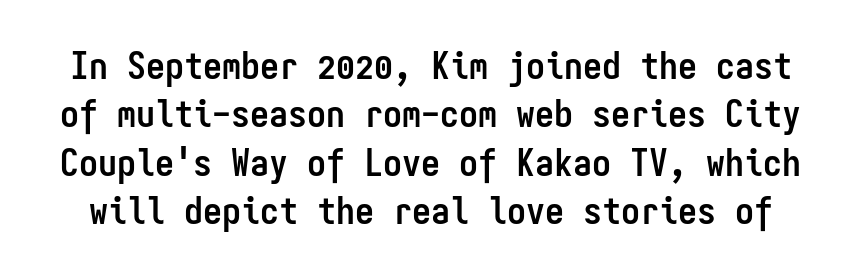
Q: Is the text bold? A: Yes.
Q: Is the text italic (slanted)? A: No, it is upright.
Q: Is the typeface a serif or a sans-serif typeface? A: Sans-serif.
Q: Is the text underlined? A: No.
Q: Is the spacing between letters normal or unusually wide? A: Normal.
Q: Is the spacing between lines tight, normal or loose? A: Normal.
Q: Width (condensed, normal, or wide)? A: Condensed.
Q: Stroke contrast? A: Low.
Q: x-height? A: Medium.
Q: Monospaced? A: Yes.
